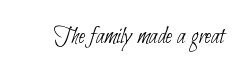
Ink coverage per letter is moderate at most. Check the space under the baseline: it is left empty. Nobody touched the tracking dial on this one.
